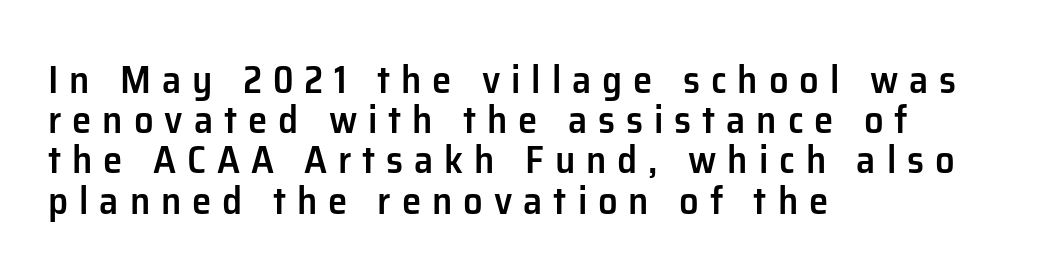
The image shows 39 px semibold sans-serif type, upright; set left-aligned, tight line spacing (1.03x), unusually wide letter spacing (+0.28 em), not underlined; low stroke contrast and a medium x-height.
